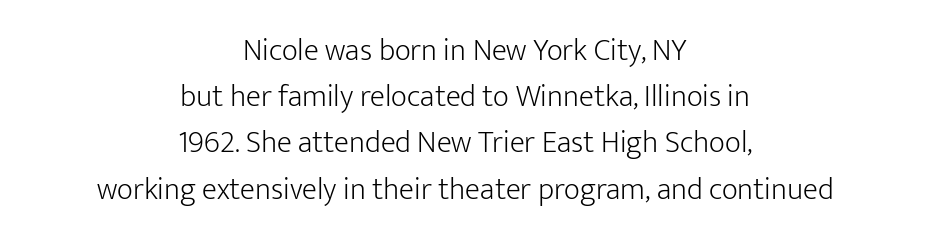
The image shows 31 px light sans-serif type, upright; set centered, normal line spacing (1.49x), normal letter spacing, not underlined; low stroke contrast and a medium x-height.
